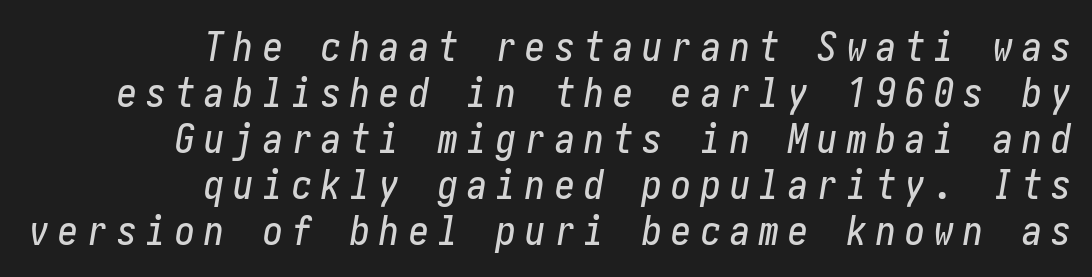
Q: Is the text italic (slanted)? A: Yes, it leans right by about 10 degrees.
Q: Is the text underlined? A: No.
Q: How is the paragraph aligned? A: Right-aligned.
Q: Is the spacing between letters normal or unusually wide? A: Unusually wide.
Q: Is the spacing between lines tight, normal or loose? A: Tight.
Q: Width (condensed, normal, or wide)? A: Condensed.
Q: Stroke contrast? A: Low.
Q: x-height? A: Medium.
